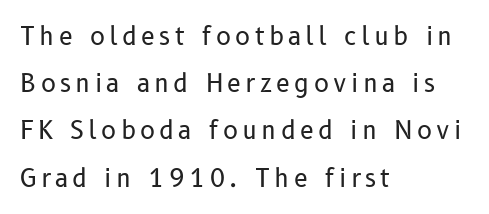
{"italic": "no", "bold": "no", "underline": "no", "align": "left", "line_spacing_ratio": 1.89, "glyph_px": 25}
